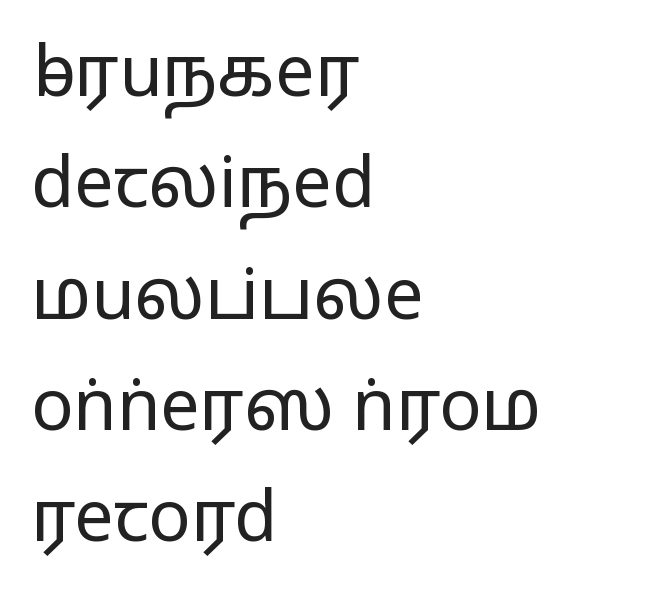
Q: Is the text bold? A: No.
Q: Is the text italic (slanted)? A: No, it is upright.
Q: Is the typeface a serif or a sans-serif typeface? A: Sans-serif.
Q: Is the text underlined? A: No.
Q: How is the paragraph aligned? A: Left-aligned.
Q: Is the spacing between letters normal or unusually wide? A: Normal.
Q: Is the spacing between lines tight, normal or loose? A: Normal.
Q: Width (condensed, normal, or wide)? A: Wide.
Q: Stroke contrast? A: Low.
Q: x-height? A: Medium.
Q: Monospaced? A: No.
